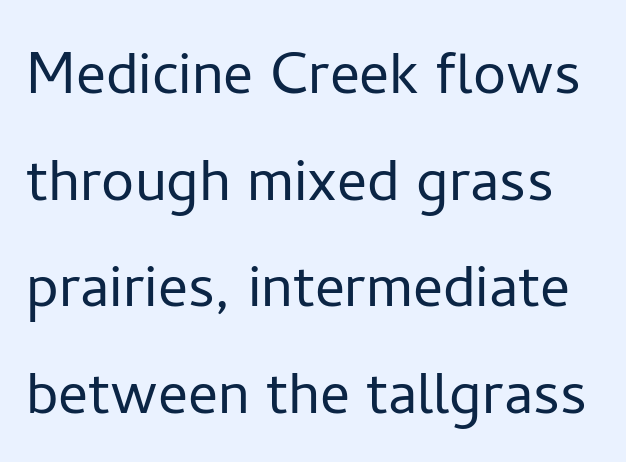
When letters stand straight like this, we call the style roman or upright. Stroke terminals: plain, sans-serif. Underlining? Definitely not there. Words appear dense and cohesive because spacing is normal. Weight: not bold — regular or lighter.
